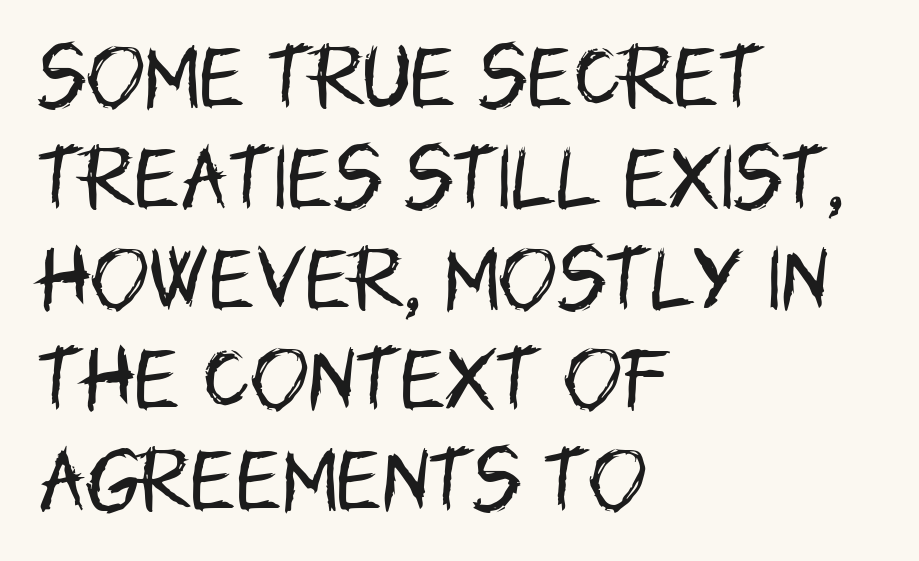
The lettering stays uniformly vertical, giving the passage a roman look. The face used here is proportionally spaced, like ordinary book or web type. Has an underline been added? It has not. These lines stack with their left ends in a neat column.
